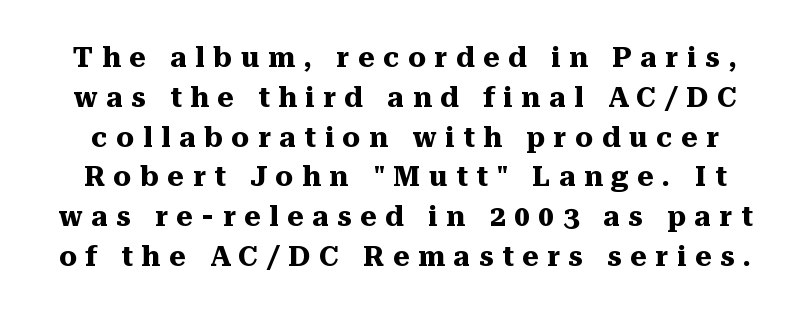
{"serif": "yes", "italic": "no", "bold": "yes", "weight": "heavy", "width": "normal", "stroke_contrast": "medium", "x_height": "medium", "monospaced": "no", "underline": "no", "line_spacing": "normal", "line_spacing_ratio": 1.42, "letter_spacing": "wide", "letter_spacing_em": 0.31, "glyph_px": 28}
